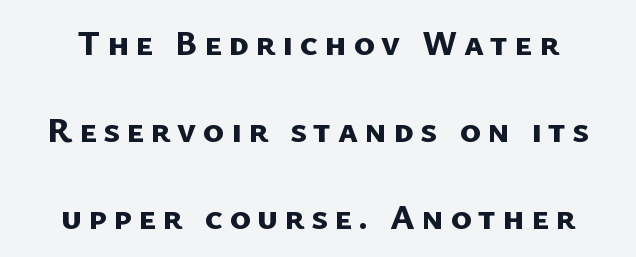
Q: Is the text bold? A: Yes.
Q: Is the typeface a serif or a sans-serif typeface? A: Sans-serif.
Q: Is the text underlined? A: No.
Q: Is the spacing between lines tight, normal or loose? A: Loose.
Q: Width (condensed, normal, or wide)? A: Normal.
Q: Stroke contrast? A: Low.
Q: x-height? A: Medium.
Q: Monospaced? A: No.
